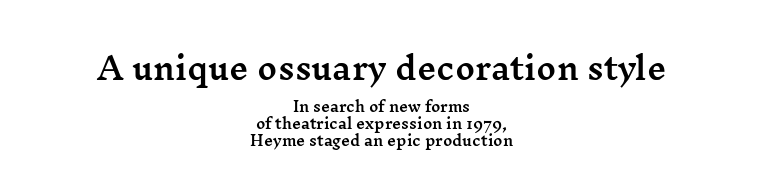
{"serif": "yes", "italic": "no", "width": "wide", "stroke_contrast": "medium", "x_height": "medium", "monospaced": "no", "underline": "no", "align": "center", "line_spacing_ratio": 1.21, "letter_spacing": "normal", "letter_spacing_em": 0.0, "larger_block": "first", "size_ratio": 2.14, "glyph_px": 30}
